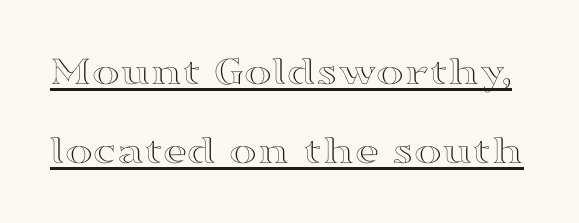
{"italic": "no", "width": "wide", "x_height": "medium", "monospaced": "no", "underline": "yes", "line_spacing_ratio": 1.89, "letter_spacing": "normal", "letter_spacing_em": 0.0, "glyph_px": 42}
